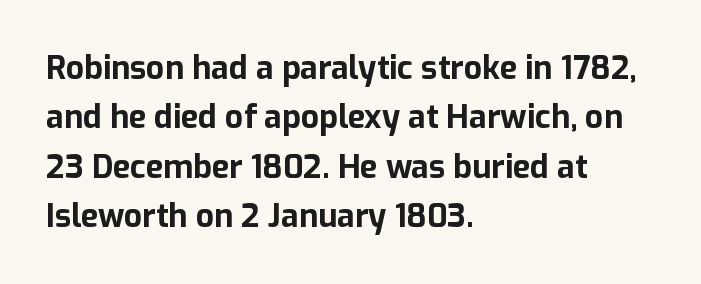
The image shows 32 px bold sans-serif type, upright; set left-aligned, normal line spacing (1.54x), normal letter spacing, not underlined; low stroke contrast and a medium x-height.
